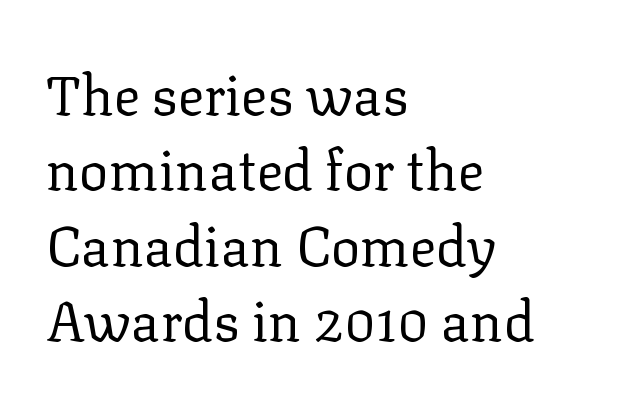
{"serif": "yes", "italic": "no", "bold": "no", "weight": "regular", "width": "normal", "stroke_contrast": "low", "x_height": "medium", "monospaced": "no", "underline": "no", "align": "left", "line_spacing": "normal", "line_spacing_ratio": 1.37, "letter_spacing": "normal", "letter_spacing_em": 0.0, "glyph_px": 55}
